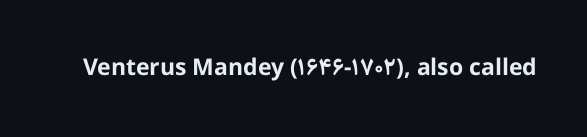
{"italic": "no", "bold": "yes", "underline": "no", "letter_spacing": "normal", "letter_spacing_em": 0.0, "glyph_px": 23}
